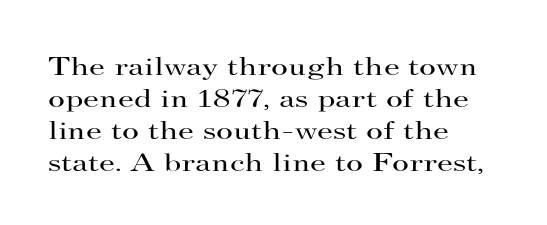
The image shows 26 px text type, upright; set left-aligned, line spacing 1.23x, normal letter spacing, not underlined.
